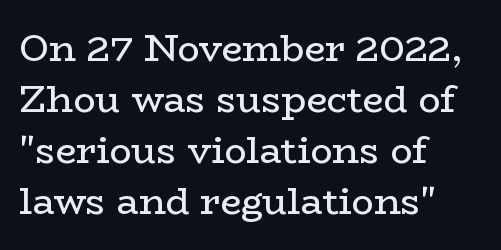
{"serif": "yes", "italic": "no", "bold": "no", "weight": "regular", "width": "wide", "stroke_contrast": "low", "x_height": "medium", "monospaced": "no", "underline": "no", "align": "left", "line_spacing": "normal", "line_spacing_ratio": 1.38, "letter_spacing": "normal", "letter_spacing_em": 0.0, "glyph_px": 37}
